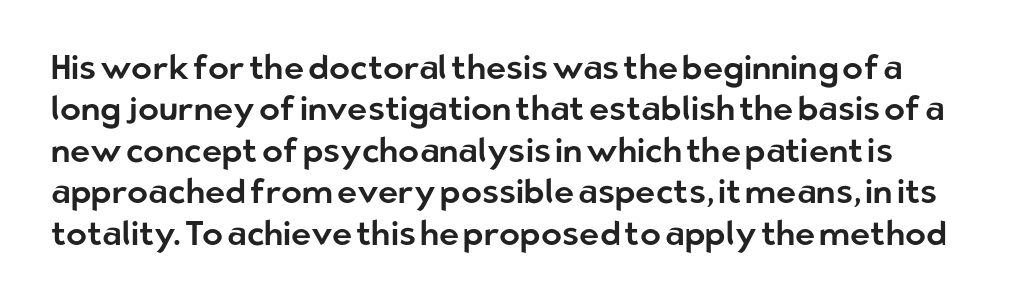
The image shows 34 px sans-serif type, upright; set line spacing 1.22x, normal letter spacing, not underlined; low stroke contrast and a medium x-height.
